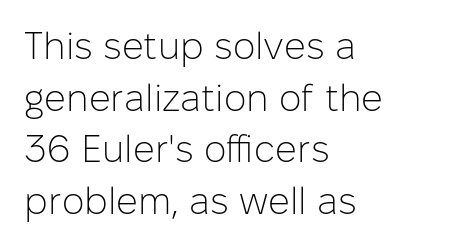
The image shows 38 px light sans-serif type, upright; set left-aligned, normal line spacing (1.36x), normal letter spacing, not underlined; low stroke contrast and a medium x-height.
